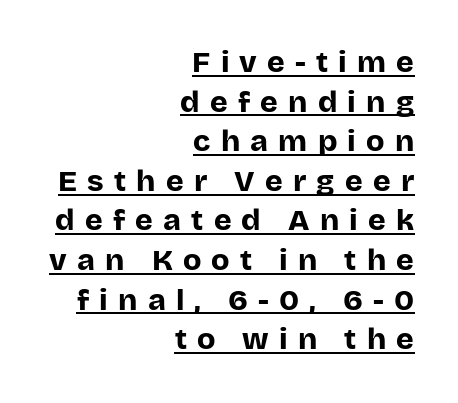
Horizontally, the lines are justified to the trailing edge only. Classification — sans serif. The lettering stays uniformly vertical, giving the passage a roman look. The line texture is sparse and dotted thanks to wide tracking. Strong, thick strokes mark this as bold type.
